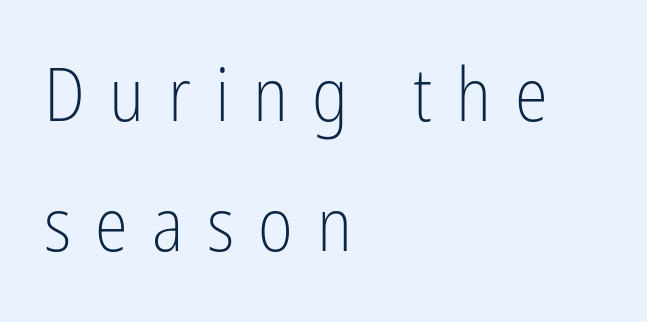
Q: Is the text bold? A: No.
Q: Is the text italic (slanted)? A: No, it is upright.
Q: Is the typeface a serif or a sans-serif typeface? A: Sans-serif.
Q: Is the text underlined? A: No.
Q: How is the paragraph aligned? A: Left-aligned.
Q: Is the spacing between letters normal or unusually wide? A: Unusually wide.
Q: Width (condensed, normal, or wide)? A: Condensed.
Q: Stroke contrast? A: Low.
Q: x-height? A: Medium.
Q: Monospaced? A: No.
